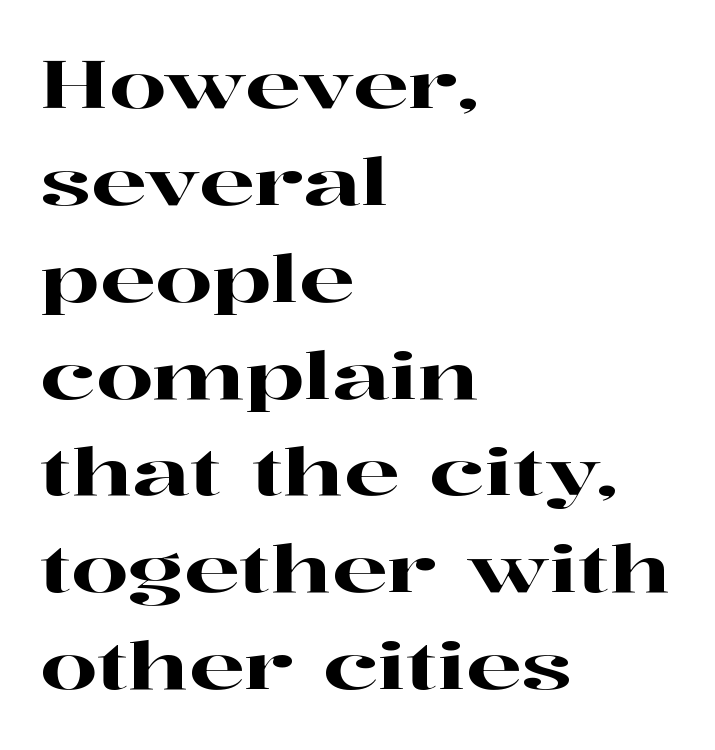
Q: Is the text italic (slanted)? A: No, it is upright.
Q: Is the typeface a serif or a sans-serif typeface? A: Serif.
Q: Is the text underlined? A: No.
Q: How is the paragraph aligned? A: Left-aligned.
Q: Is the spacing between letters normal or unusually wide? A: Normal.
Q: Is the spacing between lines tight, normal or loose? A: Normal.
Q: Width (condensed, normal, or wide)? A: Wide.
Q: Stroke contrast? A: High.
Q: x-height? A: Medium.
Q: Monospaced? A: No.
